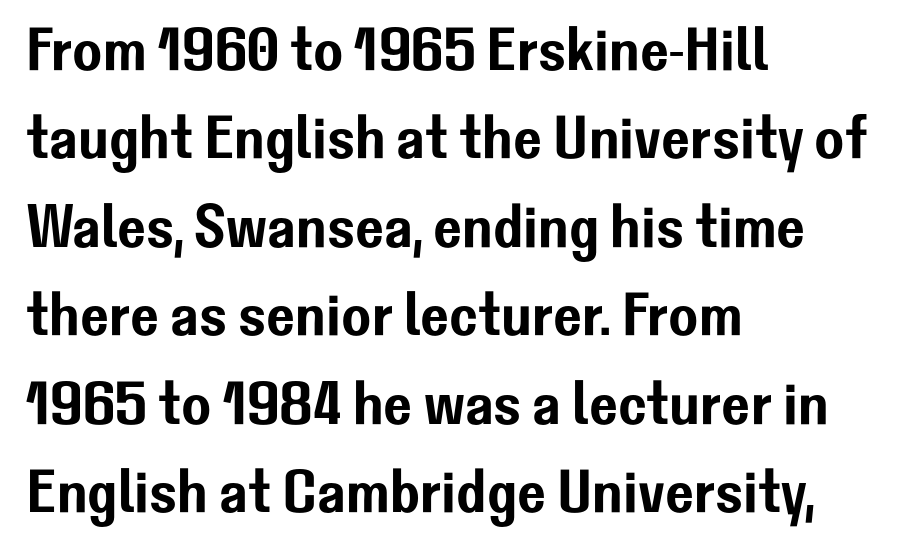
{"serif": "no", "italic": "no", "width": "normal", "stroke_contrast": "low", "x_height": "medium", "monospaced": "no", "underline": "no", "align": "left", "line_spacing": "normal", "line_spacing_ratio": 1.45, "letter_spacing": "normal", "letter_spacing_em": 0.0, "glyph_px": 61}
